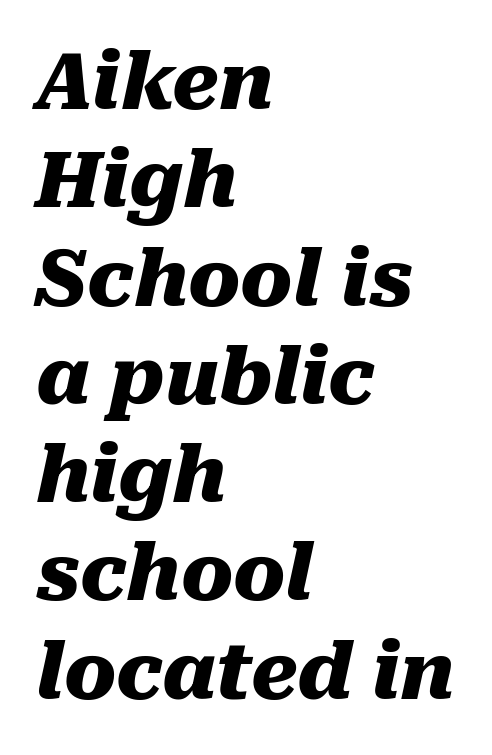
Words float on clear page, feet unadorned. Looks like regular typesetting: each glyph gets only the width it needs. How would I describe the line gaps? Plain and ordinary. Yep, that's italic — everything's leaning. A typesetter would call this zero additional tracking. The letters are bold, with thick, heavy strokes.
